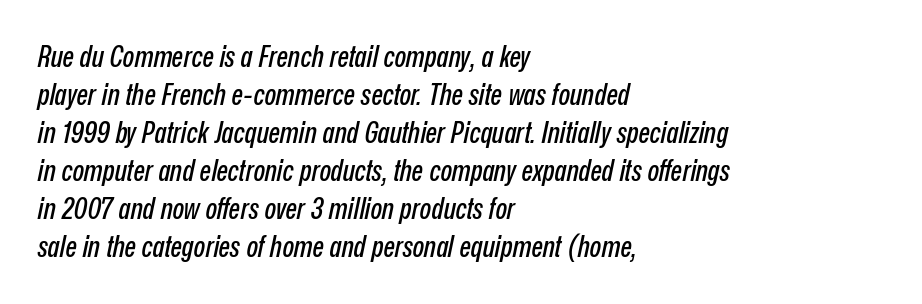
The image shows 30 px condensed type, italic (leaning right); set left-aligned, normal line spacing (1.27x), normal letter spacing, not underlined; low stroke contrast and a medium x-height.
